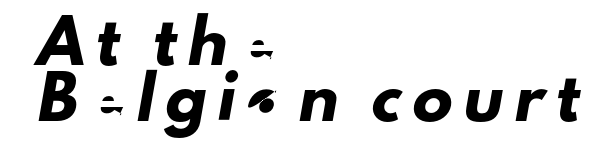
The image shows 40 px sans-serif type; set left-aligned, normal line spacing (1.39x), unusually wide letter spacing (+0.28 em), not underlined; low stroke contrast and a small x-height.
